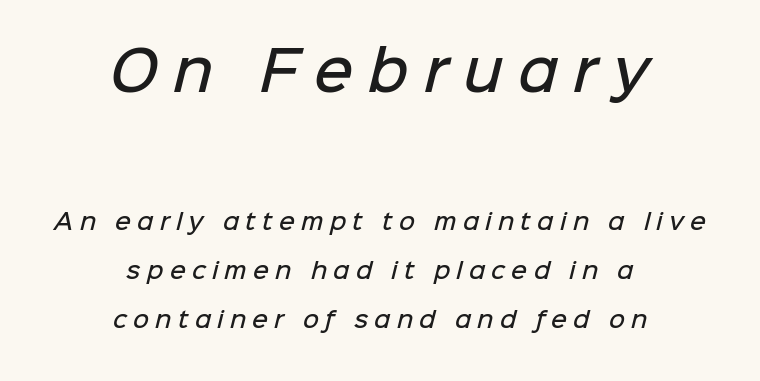
Q: Is the text bold? A: Semi-bold.
Q: Is the typeface a serif or a sans-serif typeface? A: Sans-serif.
Q: Is the text underlined? A: No.
Q: How is the paragraph aligned? A: Centered.
Q: Is the spacing between letters normal or unusually wide? A: Unusually wide.
Q: Is the spacing between lines tight, normal or loose? A: Loose.
Q: Which block of text is set in a larger size, the first (top) or the second (bottom)? A: The first (top) one.
Q: Width (condensed, normal, or wide)? A: Normal.
Q: Stroke contrast? A: Low.
Q: x-height? A: Medium.
Q: Monospaced? A: No.
